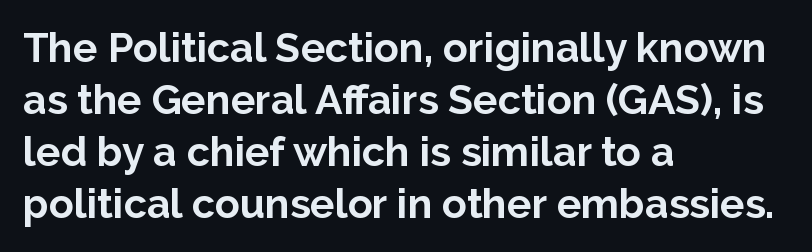
The image shows 41 px bold sans-serif type, upright; set left-aligned, normal line spacing (1.27x), normal letter spacing, not underlined; low stroke contrast and a medium x-height.
